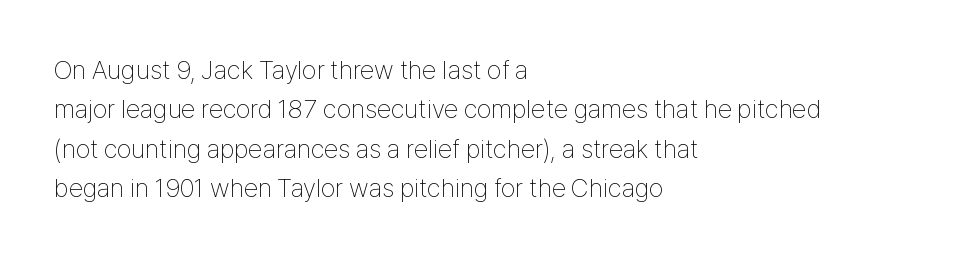
Q: Is the text bold? A: No.
Q: Is the text italic (slanted)? A: No, it is upright.
Q: Is the text underlined? A: No.
Q: How is the paragraph aligned? A: Left-aligned.
Q: Is the spacing between letters normal or unusually wide? A: Normal.
Q: Is the spacing between lines tight, normal or loose? A: Normal.
